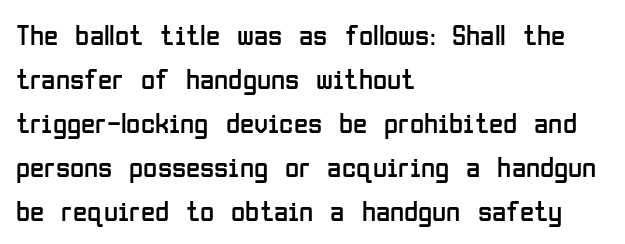
Q: Is the text bold? A: No.
Q: Is the text italic (slanted)? A: No, it is upright.
Q: Is the typeface a serif or a sans-serif typeface? A: Sans-serif.
Q: Is the text underlined? A: No.
Q: How is the paragraph aligned? A: Left-aligned.
Q: Is the spacing between letters normal or unusually wide? A: Normal.
Q: Is the spacing between lines tight, normal or loose? A: Normal.
Q: Width (condensed, normal, or wide)? A: Condensed.
Q: Stroke contrast? A: Low.
Q: x-height? A: Medium.
Q: Monospaced? A: No.
